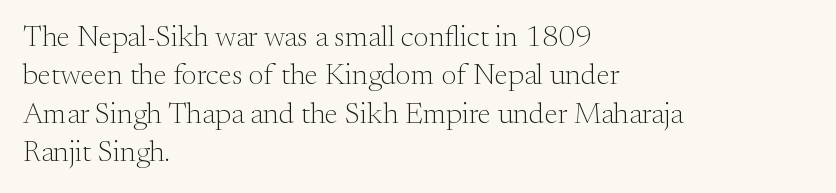
Q: Is the text bold? A: No.
Q: Is the text italic (slanted)? A: No, it is upright.
Q: Is the typeface a serif or a sans-serif typeface? A: Serif.
Q: Is the text underlined? A: No.
Q: How is the paragraph aligned? A: Left-aligned.
Q: Is the spacing between letters normal or unusually wide? A: Normal.
Q: Is the spacing between lines tight, normal or loose? A: Normal.
Q: Width (condensed, normal, or wide)? A: Normal.
Q: Stroke contrast? A: Medium.
Q: x-height? A: Small.
Q: Monospaced? A: No.
